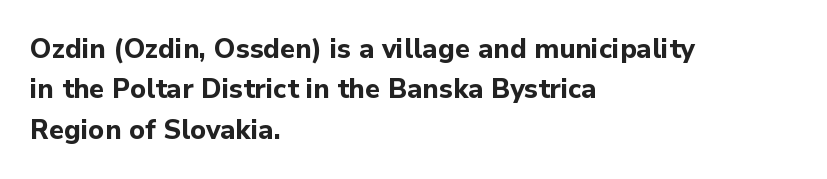
Look at the tracking — it's just the regular setting, nothing added. A classic flush-left, rag-right setting is used for this passage. Lines of text with bare space underneath. The font's upright variant was chosen for this text.
